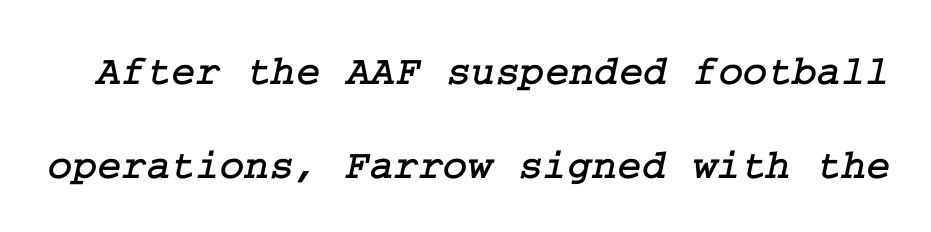
{"serif": "yes", "width": "normal", "stroke_contrast": "low", "x_height": "medium", "underline": "no", "line_spacing": "loose", "line_spacing_ratio": 2.24, "letter_spacing": "normal", "letter_spacing_em": 0.0, "glyph_px": 42}
